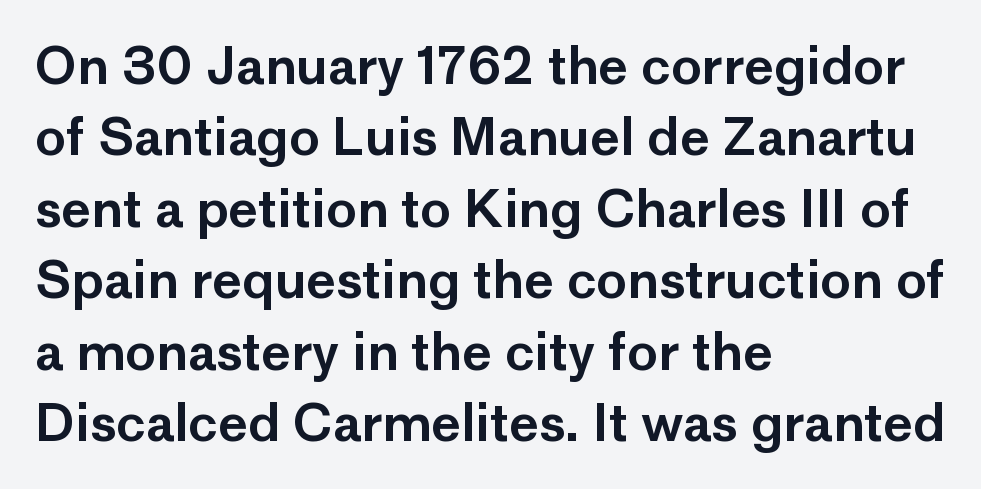
The image shows 51 px sans-serif type, upright; set left-aligned, normal line spacing (1.4x), normal letter spacing, not underlined; low stroke contrast and a medium x-height.
